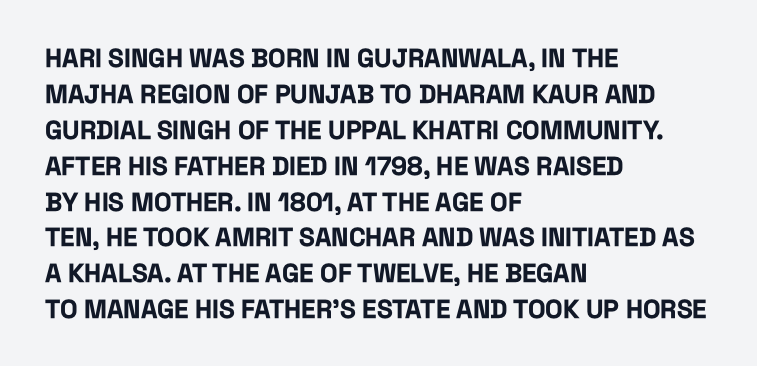
Q: Is the text bold? A: Yes.
Q: Is the text italic (slanted)? A: No, it is upright.
Q: Is the text underlined? A: No.
Q: How is the paragraph aligned? A: Left-aligned.
Q: Is the spacing between letters normal or unusually wide? A: Normal.
Q: Is the spacing between lines tight, normal or loose? A: Normal.
